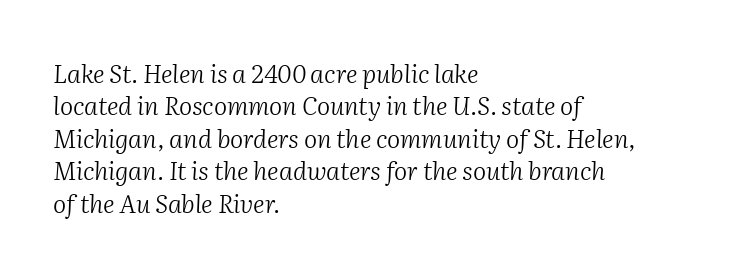
{"italic": "yes", "lean": "right", "slant_degrees": 2, "bold": "no", "underline": "no", "align": "left", "line_spacing": "normal", "line_spacing_ratio": 1.3, "letter_spacing": "normal", "letter_spacing_em": 0.0, "glyph_px": 25}
